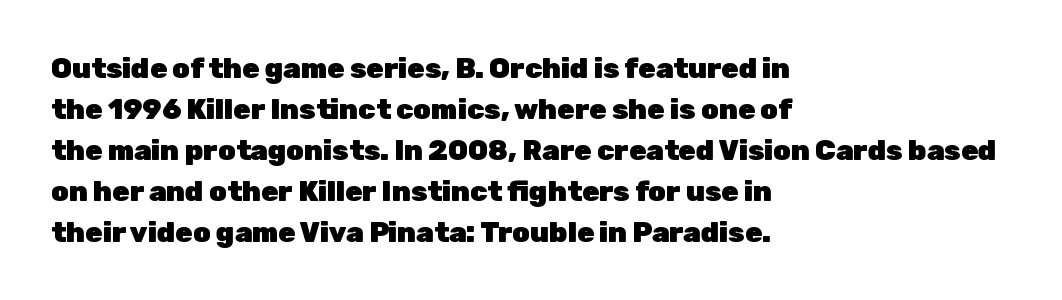
Italic: no, the glyphs are upright roman. In CSS terms this would be text-align: left. Heavy-handed strokes throughout: this text is bold. Nothing sits at the stroke ends, so this counts as sans-serif.
